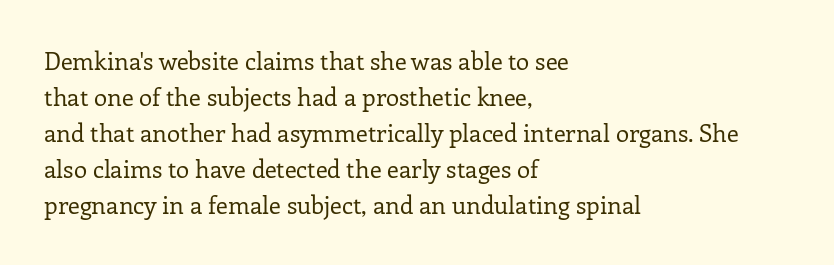
There is no visible air inserted between adjacent glyphs. The rendering anchors every line to the left-hand side. Counters stay open thanks to moderate or lighter strokes. Is there much room between lines? A standard amount, neither cramped nor airy. Type without underlining.
